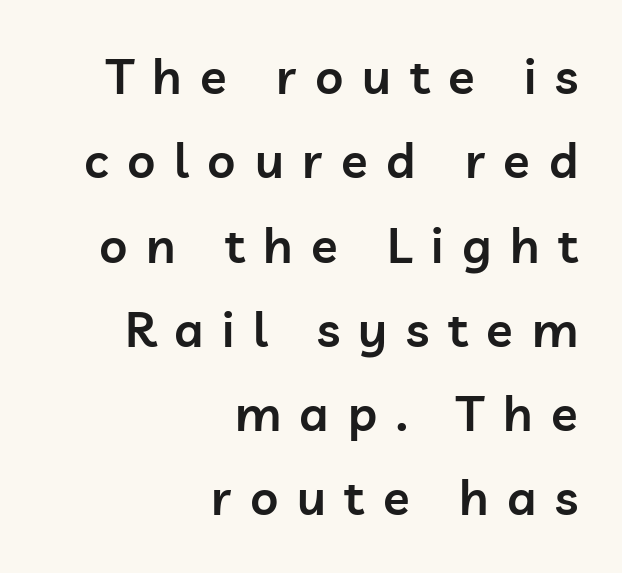
{"serif": "no", "italic": "no", "bold": "semi", "weight": "semibold", "width": "normal", "stroke_contrast": "low", "x_height": "medium", "monospaced": "no", "underline": "no", "align": "right", "line_spacing_ratio": 1.72, "letter_spacing": "wide", "letter_spacing_em": 0.38, "glyph_px": 49}
